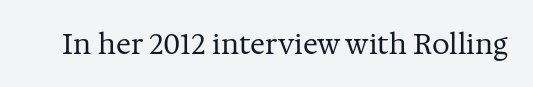
What stands out about the letter spacing? Nothing — it is the standard amount. Vertical strokes here are truly vertical. Anything drawn beneath the words? Only blank space. Is this a fixed-width face? No — the glyphs have proportional, varying widths. The characters display serif detailing at their extremities.
